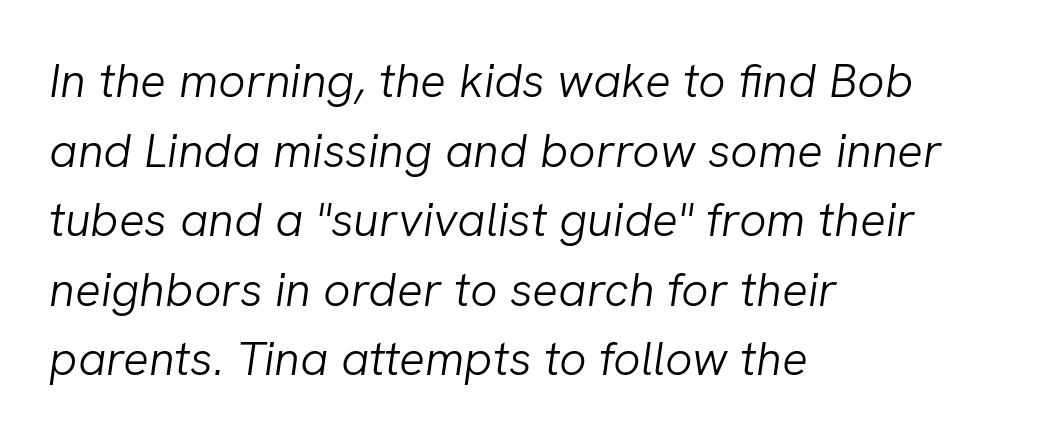
{"italic": "yes", "lean": "right", "slant_degrees": 8, "bold": "no", "weight": "light", "width": "normal", "stroke_contrast": "low", "x_height": "medium", "monospaced": "no", "underline": "no", "align": "left", "line_spacing": "normal", "line_spacing_ratio": 1.45, "letter_spacing": "normal", "letter_spacing_em": 0.0, "glyph_px": 48}
